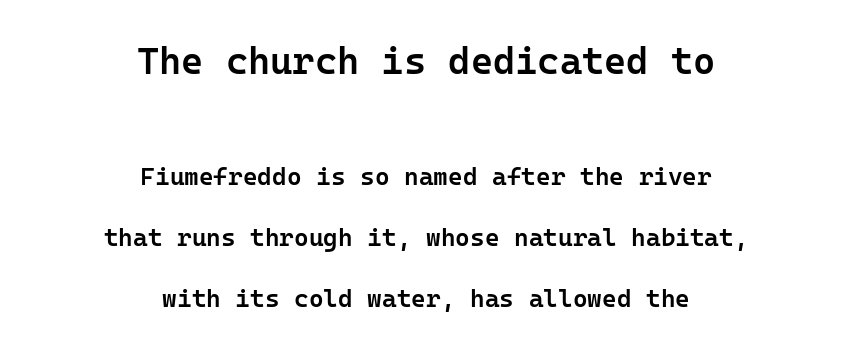
The image shows 38 px semibold sans-serif type, upright; set centered, loose line spacing (2.44x), normal letter spacing, not underlined; the first (top) block is 1.52x larger; low stroke contrast and a medium x-height.
